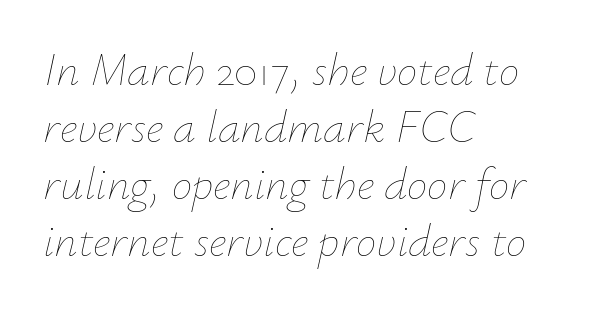
{"italic": "yes", "lean": "right", "slant_degrees": 12, "bold": "no", "weight": "thin", "width": "normal", "stroke_contrast": "low", "x_height": "small", "monospaced": "no", "underline": "no", "align": "left", "line_spacing_ratio": 1.24, "letter_spacing": "normal", "letter_spacing_em": 0.0, "glyph_px": 46}
